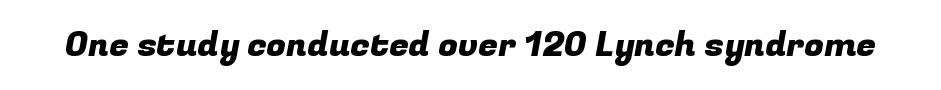
The letters advance in unequal steps, a hallmark of proportional type. Nobody drew a line under any word here. Glyph-to-glyph distance matches everyday printed text. The font family rendered here belongs to the sans-serif group.
